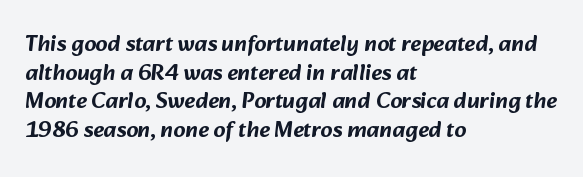
The image shows 23 px text type; set left-aligned, normal line spacing (1.25x), normal letter spacing, not underlined.
